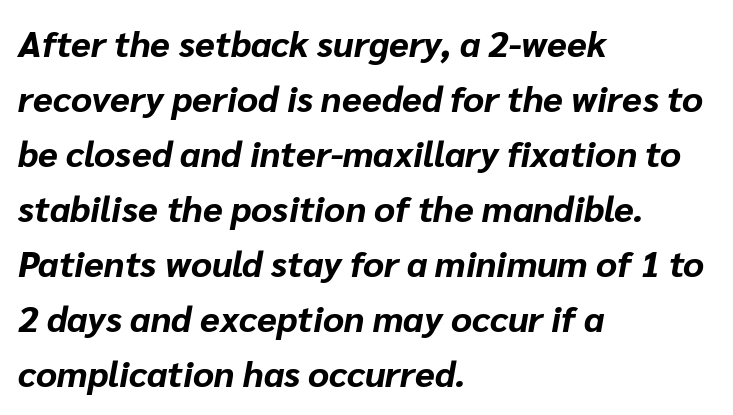
Q: Is the text bold? A: Yes.
Q: Is the text italic (slanted)? A: Yes, it leans right by about 10 degrees.
Q: Is the text underlined? A: No.
Q: How is the paragraph aligned? A: Left-aligned.
Q: Is the spacing between letters normal or unusually wide? A: Normal.
Q: Is the spacing between lines tight, normal or loose? A: Normal.
Q: Width (condensed, normal, or wide)? A: Normal.
Q: Stroke contrast? A: Low.
Q: x-height? A: Medium.
Q: Monospaced? A: No.
